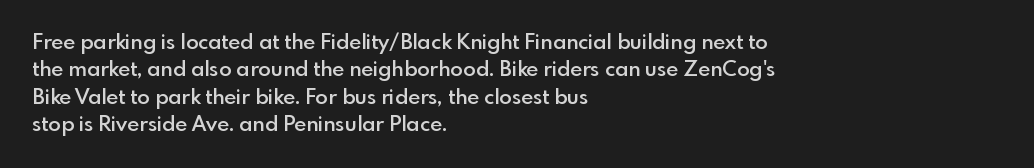
Q: Is the text bold? A: Semi-bold.
Q: Is the text italic (slanted)? A: No, it is upright.
Q: Is the text underlined? A: No.
Q: How is the paragraph aligned? A: Left-aligned.
Q: Is the spacing between letters normal or unusually wide? A: Normal.
Q: Is the spacing between lines tight, normal or loose? A: Normal.
